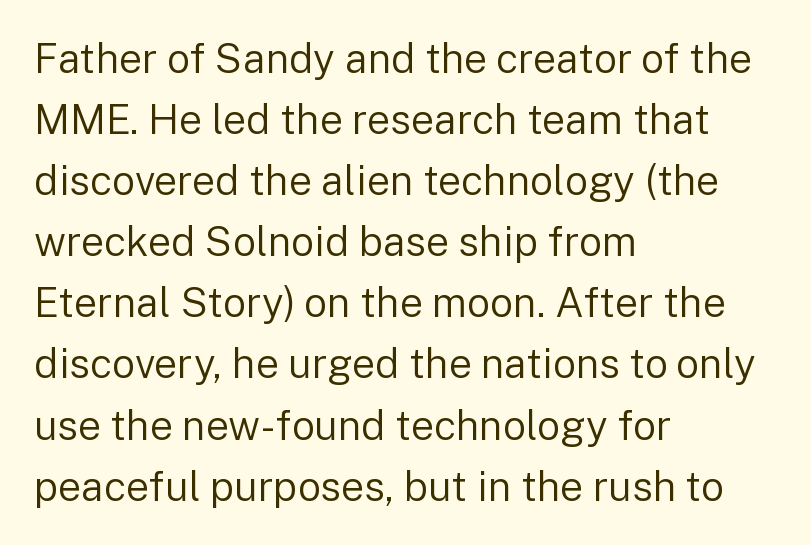
{"serif": "no", "italic": "no", "bold": "no", "weight": "regular", "width": "normal", "stroke_contrast": "low", "x_height": "medium", "monospaced": "no", "underline": "no", "align": "left", "line_spacing": "normal", "line_spacing_ratio": 1.49, "letter_spacing": "normal", "letter_spacing_em": 0.0, "glyph_px": 41}
